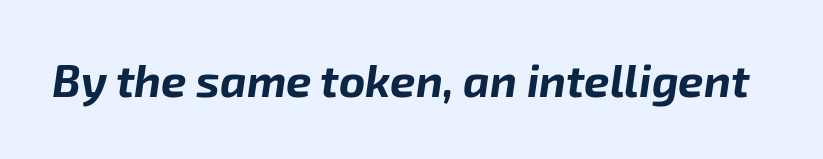
{"italic": "yes", "lean": "right", "slant_degrees": 8, "bold": "yes", "weight": "bold", "width": "normal", "stroke_contrast": "low", "x_height": "medium", "monospaced": "no", "underline": "no", "letter_spacing": "normal", "letter_spacing_em": 0.0, "glyph_px": 45}
